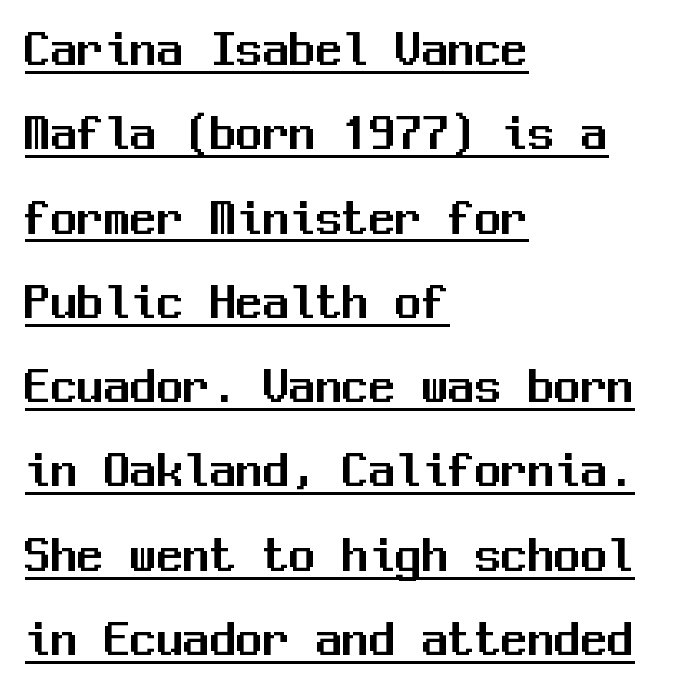
Q: Is the text italic (slanted)? A: No, it is upright.
Q: Is the typeface a serif or a sans-serif typeface? A: Sans-serif.
Q: Is the text underlined? A: Yes.
Q: How is the paragraph aligned? A: Left-aligned.
Q: Is the spacing between letters normal or unusually wide? A: Normal.
Q: Is the spacing between lines tight, normal or loose? A: Normal.
Q: Width (condensed, normal, or wide)? A: Normal.
Q: Stroke contrast? A: Medium.
Q: x-height? A: Medium.
Q: Monospaced? A: Yes.
